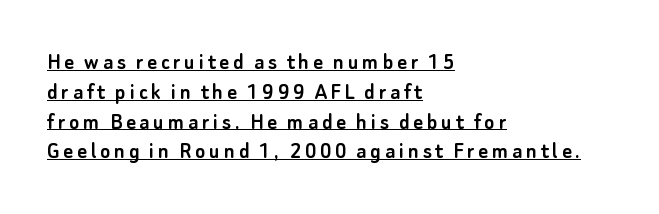
The lettering stays uniformly vertical, giving the passage a roman look. The lines are quadded left. Descenders here cross a horizontal rule under the line.
